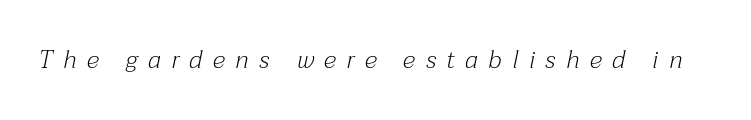
Descenders are the only things crossing below the line. Yep, that's italic — everything's leaning. Letters have the restrained weight of plain body copy at most. This rendering widens character spacing well past its baseline value.
